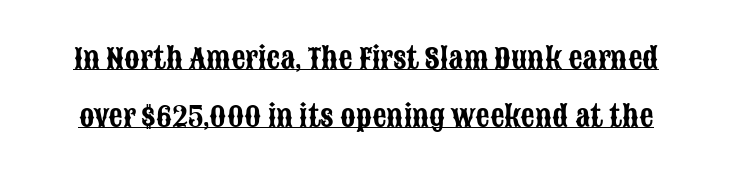
Spacing between characters is what you'd get straight out of the box. Vertical strokes here are truly vertical. Quick note: interline space is abundant. Observe the absence of serifs on each vertical stroke in this sample.
